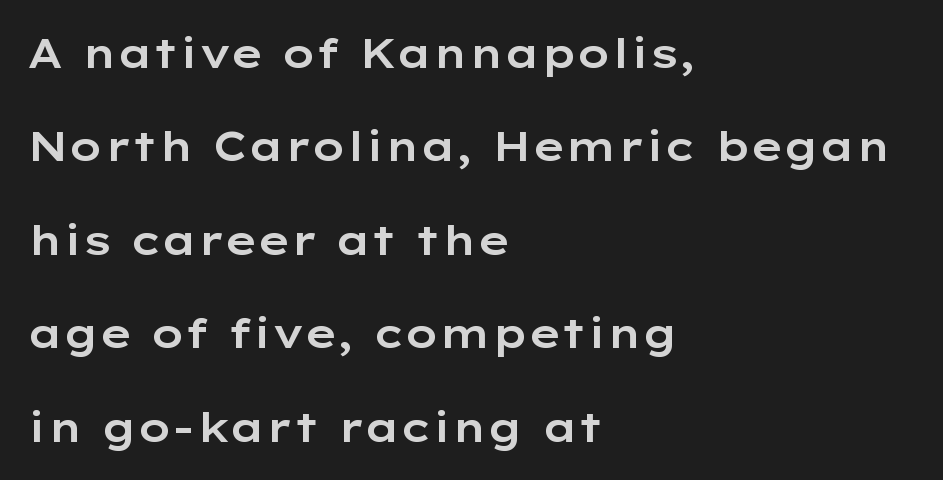
The image shows 41 px wide sans-serif type, upright; set left-aligned, loose line spacing (2.28x), normal letter spacing, not underlined; low stroke contrast and a medium x-height.
